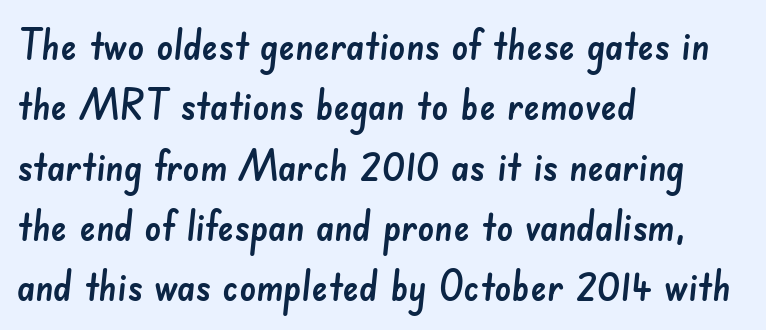
{"serif": "no", "width": "normal", "stroke_contrast": "low", "x_height": "small", "monospaced": "no", "underline": "no", "align": "left", "line_spacing": "normal", "line_spacing_ratio": 1.47, "letter_spacing": "normal", "letter_spacing_em": 0.0, "glyph_px": 41}
